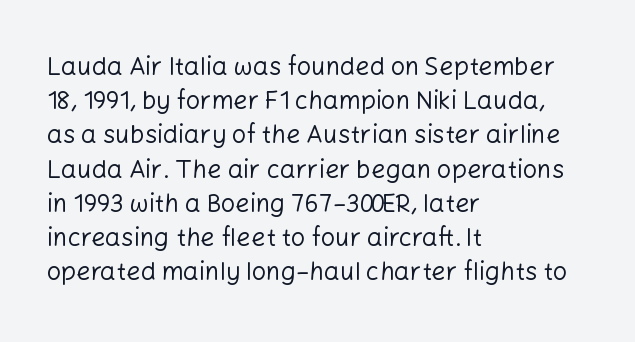
The area under the type is left untouched. A roman cut, with each character standing at attention. Observe the ordinary spacing: letters are neighbours, not strangers. Notice how the passage keeps a crisp vertical edge on the left only.
